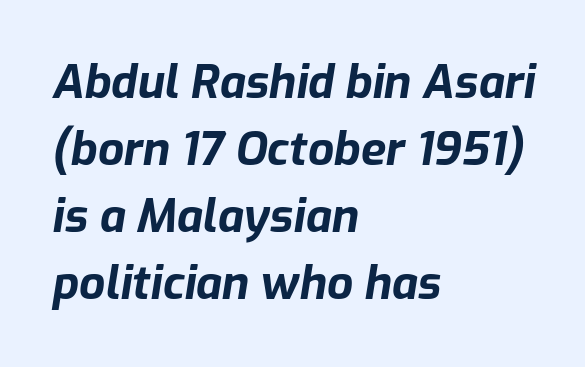
Q: Is the text bold? A: Yes.
Q: Is the text italic (slanted)? A: Yes, it leans right by about 9 degrees.
Q: Is the text underlined? A: No.
Q: How is the paragraph aligned? A: Left-aligned.
Q: Is the spacing between letters normal or unusually wide? A: Normal.
Q: Is the spacing between lines tight, normal or loose? A: Normal.
Q: Width (condensed, normal, or wide)? A: Normal.
Q: Stroke contrast? A: Low.
Q: x-height? A: Medium.
Q: Monospaced? A: No.
